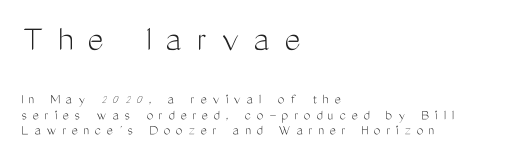
Size hierarchy here favors the leading block over the trailing one. Honestly, the letter spacing is so wide it's the main thing you notice. Teacher's note: observe the even left margin — that is flush-left alignment. You could barely slide anything between these rows. Descenders are the only things crossing below the line.
